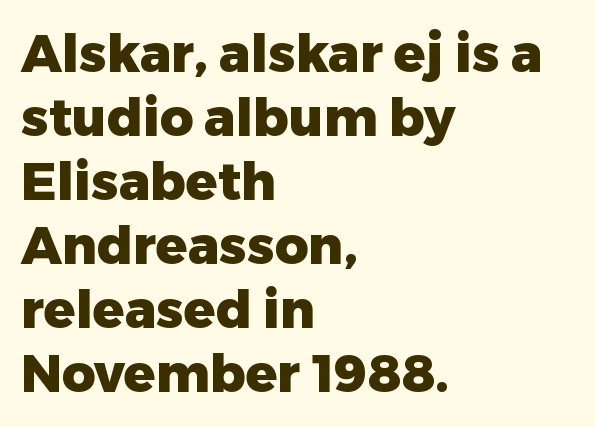
Q: Is the text bold? A: Yes.
Q: Is the text italic (slanted)? A: No, it is upright.
Q: Is the typeface a serif or a sans-serif typeface? A: Sans-serif.
Q: Is the text underlined? A: No.
Q: How is the paragraph aligned? A: Left-aligned.
Q: Is the spacing between letters normal or unusually wide? A: Normal.
Q: Width (condensed, normal, or wide)? A: Normal.
Q: Stroke contrast? A: Low.
Q: x-height? A: Medium.
Q: Monospaced? A: No.
